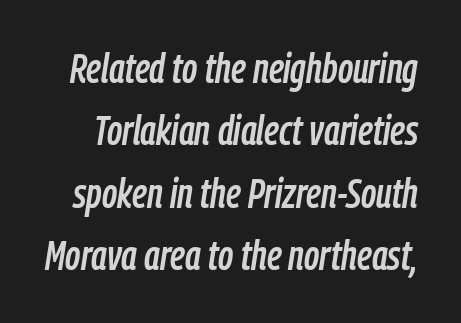
The image shows 41 px condensed type, italic (leaning right); set normal line spacing (1.52x), normal letter spacing, not underlined; low stroke contrast and a medium x-height.
